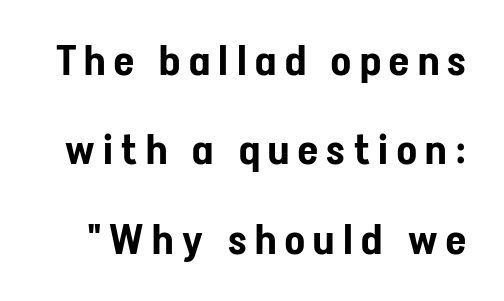
Q: Is the text italic (slanted)? A: No, it is upright.
Q: Is the typeface a serif or a sans-serif typeface? A: Sans-serif.
Q: Is the text underlined? A: No.
Q: Is the spacing between letters normal or unusually wide? A: Unusually wide.
Q: Is the spacing between lines tight, normal or loose? A: Loose.
Q: Width (condensed, normal, or wide)? A: Condensed.
Q: Stroke contrast? A: Low.
Q: x-height? A: Medium.
Q: Monospaced? A: No.
